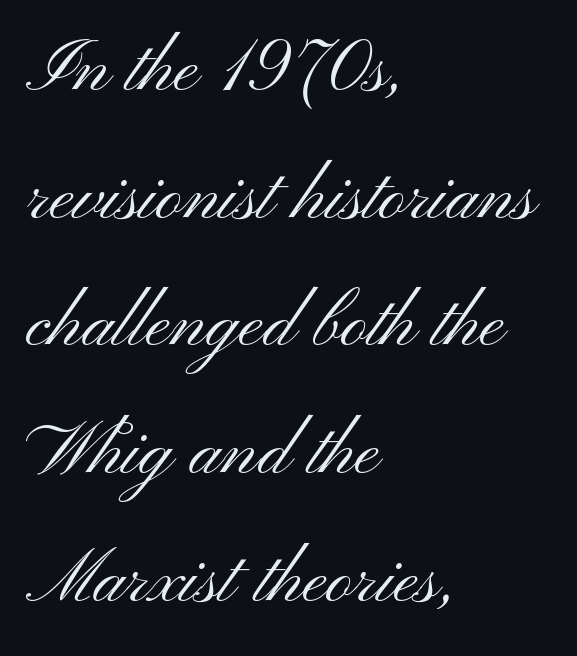
The image shows 73 px light, wide sans-serif type; set left-aligned, line spacing 1.75x, normal letter spacing, not underlined; medium stroke contrast and a small x-height.
